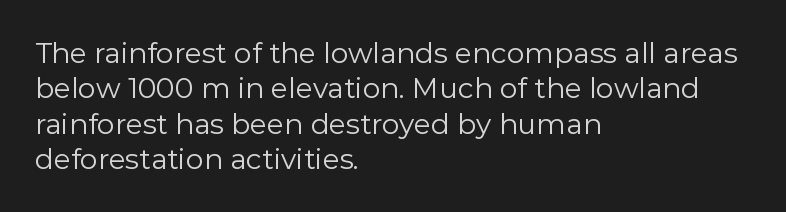
Each letter's strokes conclude bluntly, with no projecting serifs. Line starts are locked; line ends wander. This reads as an unemphasized weight, regular at the heaviest. Does extra space separate the letters? No, they use regular spacing.
